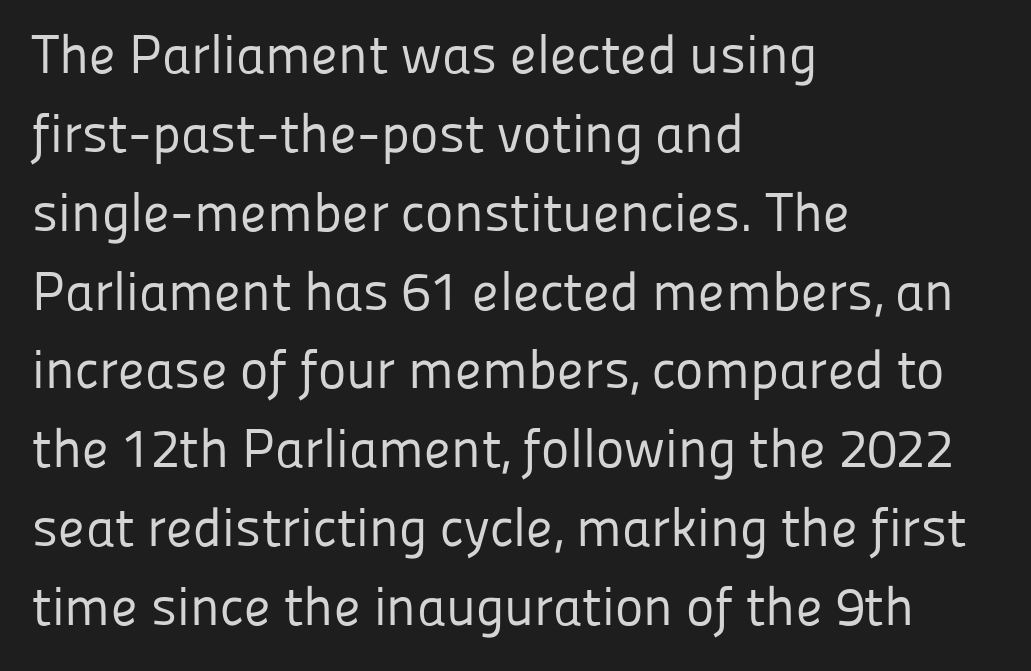
{"serif": "no", "italic": "no", "bold": "no", "weight": "regular", "width": "normal", "stroke_contrast": "low", "x_height": "medium", "monospaced": "no", "underline": "no", "align": "left", "line_spacing": "normal", "line_spacing_ratio": 1.46, "letter_spacing": "normal", "letter_spacing_em": 0.0, "glyph_px": 54}
